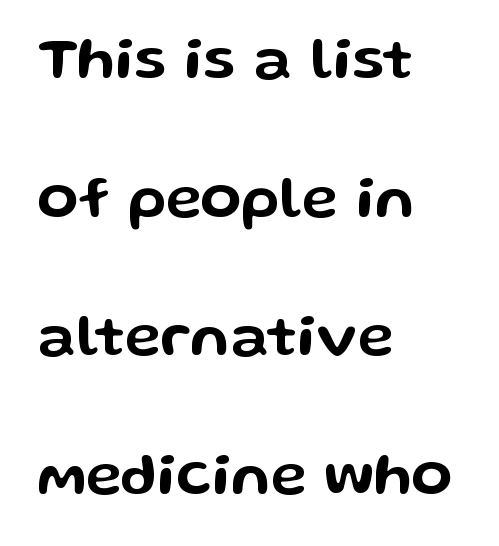
The compositor pushed each line to the left boundary. These lines stand farther apart than default settings would place them. No word sits above an underline. Each letter keeps its own natural width here, so spacing adapts to shape. Observe the ordinary spacing: letters are neighbours, not strangers. You can tell it's not italic because the verticals are truly vertical.
